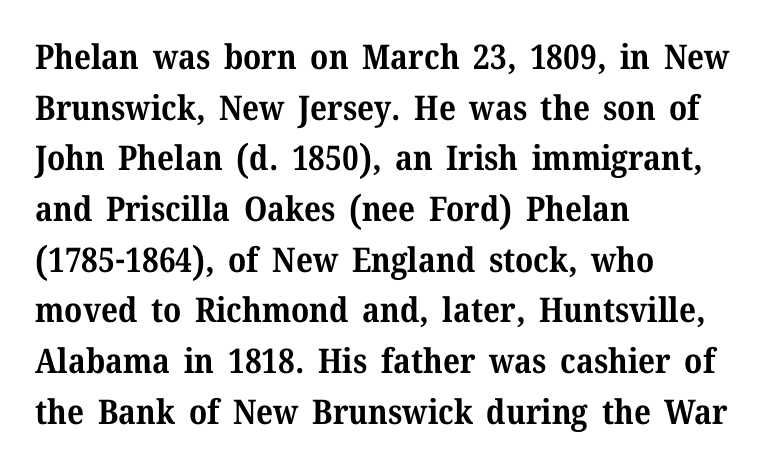
A student would call this left alignment; a typographer would say flush left, rag right. The glyphs in this specimen are seriffed. A typesetter would call this proportional, since set widths differ per character. Does the lettering tilt? It doesn't — this is upright. These lines sit exactly where default settings would place them. Thick stems and heavy bowls — unmistakably bold.
